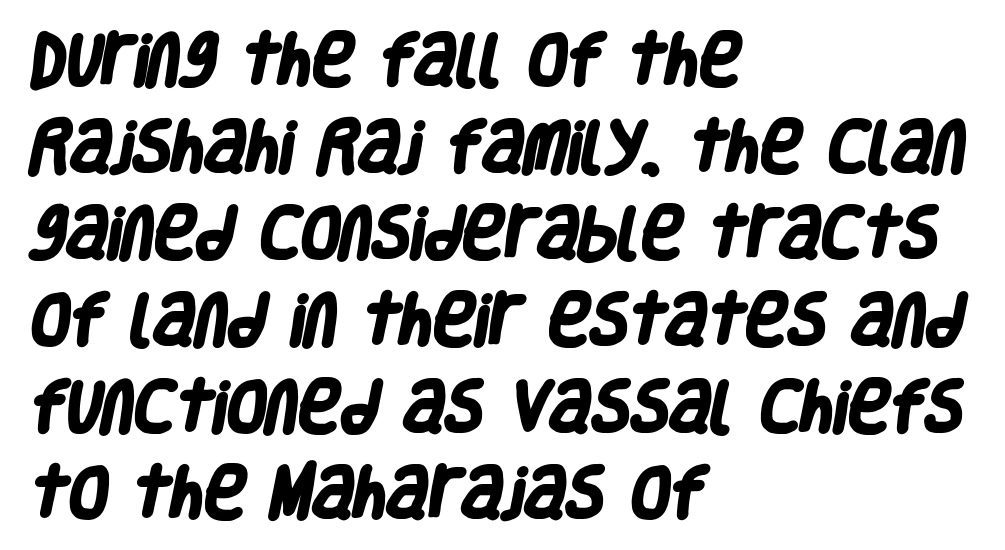
{"serif": "no", "bold": "yes", "weight": "heavy", "width": "condensed", "stroke_contrast": "low", "x_height": "large", "monospaced": "no", "underline": "no", "align": "left", "line_spacing": "normal", "line_spacing_ratio": 1.52, "letter_spacing": "normal", "letter_spacing_em": 0.0, "glyph_px": 57}
